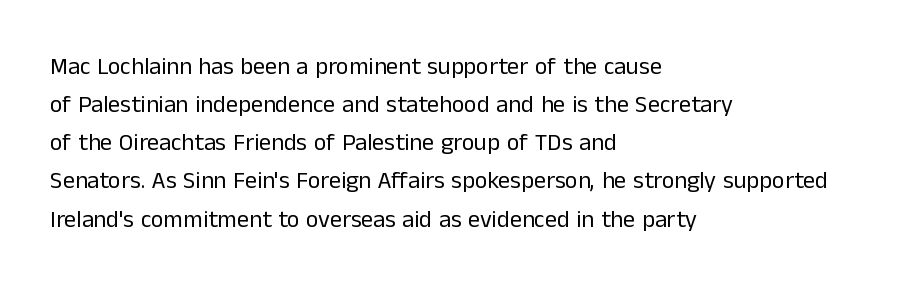
Is there much room between lines? A standard amount, neither cramped nor airy. A roman cut, with each character standing at attention. How are the letters spaced? Ordinarily, with no added tracking. This rendering features lettering with no underline. The paragraph shown leans on its left margin. The weight tops out at a normal text grade.
